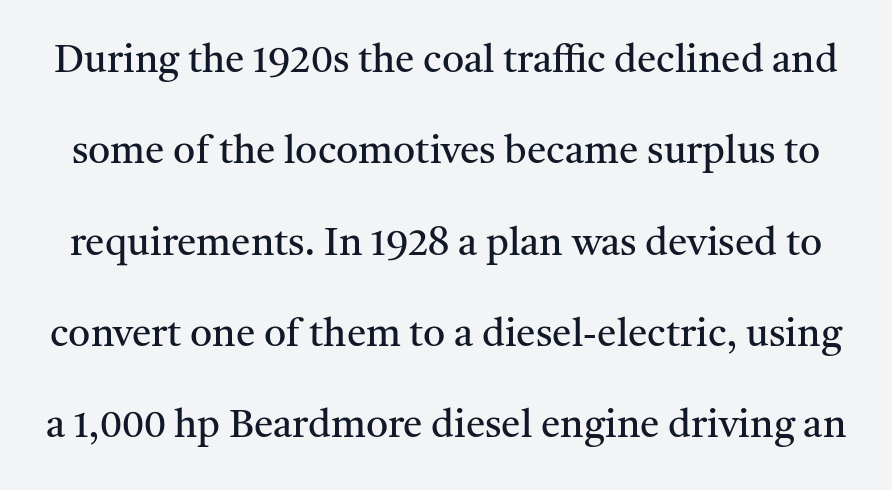
The image shows 39 px regular-weight serif type, upright; set loose line spacing (2.34x), normal letter spacing, not underlined; medium stroke contrast and a medium x-height.
